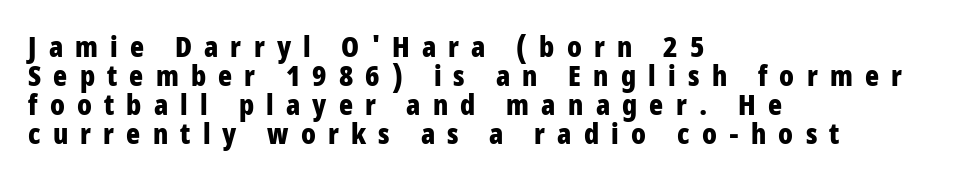
The image shows 29 px bold, condensed sans-serif type, upright; set left-aligned, tight line spacing (1.0x), unusually wide letter spacing (+0.42 em), not underlined; low stroke contrast and a large x-height.
